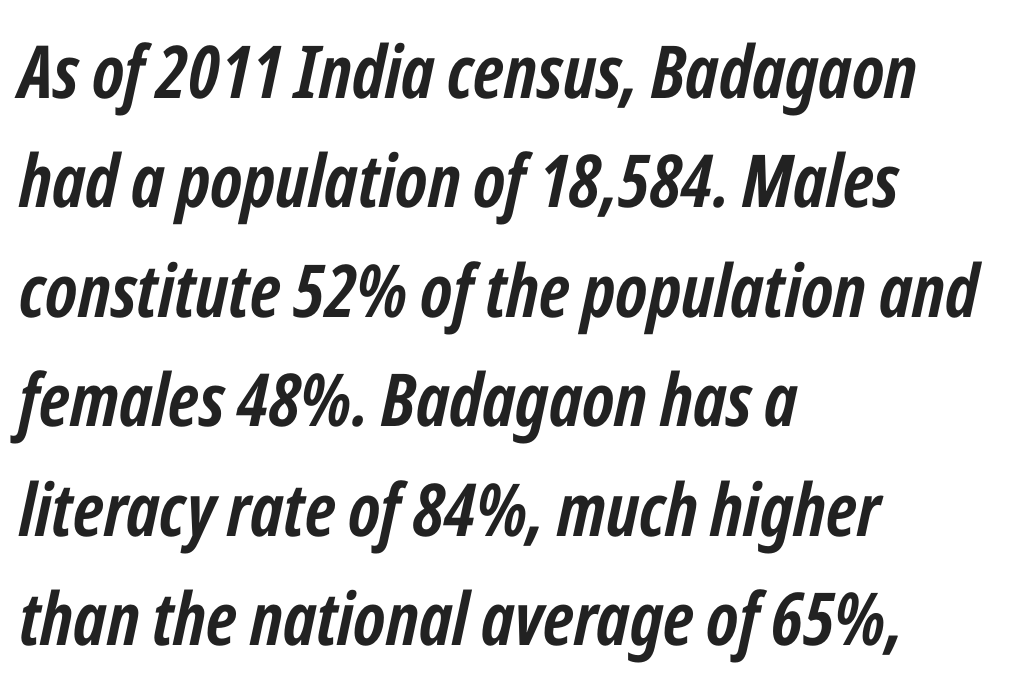
Q: Is the text bold? A: Yes.
Q: Is the text italic (slanted)? A: Yes, it leans right by about 12 degrees.
Q: Is the text underlined? A: No.
Q: How is the paragraph aligned? A: Left-aligned.
Q: Is the spacing between letters normal or unusually wide? A: Normal.
Q: Is the spacing between lines tight, normal or loose? A: Normal.
Q: Width (condensed, normal, or wide)? A: Condensed.
Q: Stroke contrast? A: Low.
Q: x-height? A: Medium.
Q: Monospaced? A: No.
